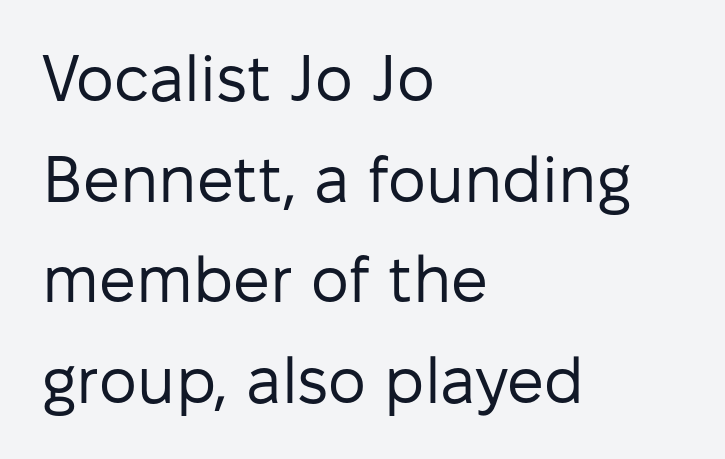
Visually the block forms a straight wall on the left and a jagged coastline on the right. Does the leading feel generous? No, just average. Character widths vary here, with narrow letters taking less room than wide ones. Letters rest on an invisible, unmarked baseline. These glyphs show unthickened strokes, regular width or finer.
